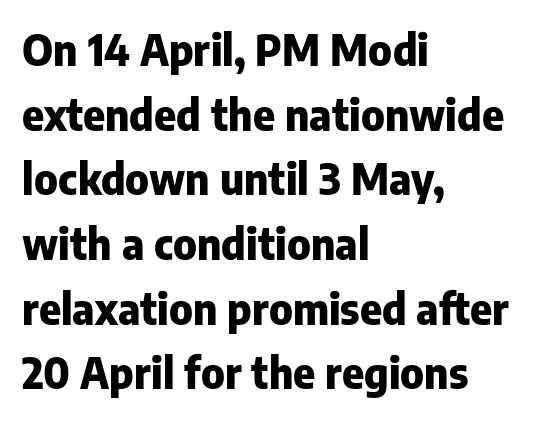
{"serif": "no", "italic": "no", "bold": "yes", "weight": "heavy", "width": "normal", "stroke_contrast": "low", "x_height": "medium", "monospaced": "no", "underline": "no", "align": "left", "line_spacing": "normal", "line_spacing_ratio": 1.54, "letter_spacing": "normal", "letter_spacing_em": 0.0, "glyph_px": 42}
